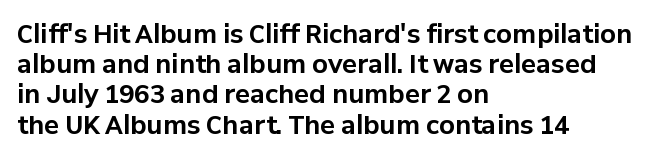
Q: Is the text bold? A: Yes.
Q: Is the text italic (slanted)? A: No, it is upright.
Q: Is the text underlined? A: No.
Q: How is the paragraph aligned? A: Left-aligned.
Q: Is the spacing between letters normal or unusually wide? A: Normal.
